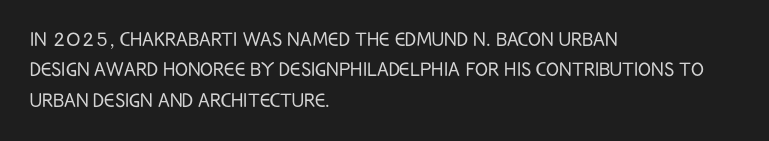
The type sits square on the baseline with zero lean. Only glyphs here, with clear space below each row. This sample is left-justified, so line endings fall wherever the words run out. Nothing unusual about the tracking: characters are spaced as the font intends. No extra ink here — the face is not bold.
